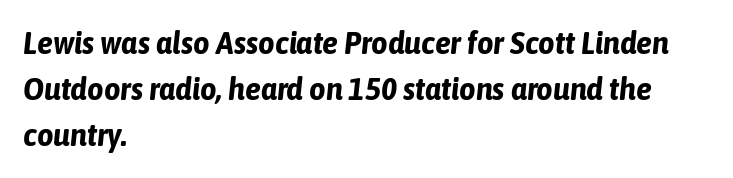
Q: Is the text bold? A: Yes.
Q: Is the text italic (slanted)? A: Yes, it leans right by about 6 degrees.
Q: Is the text underlined? A: No.
Q: How is the paragraph aligned? A: Left-aligned.
Q: Is the spacing between letters normal or unusually wide? A: Normal.
Q: Is the spacing between lines tight, normal or loose? A: Normal.
Q: Width (condensed, normal, or wide)? A: Condensed.
Q: Stroke contrast? A: Low.
Q: x-height? A: Medium.
Q: Monospaced? A: No.
